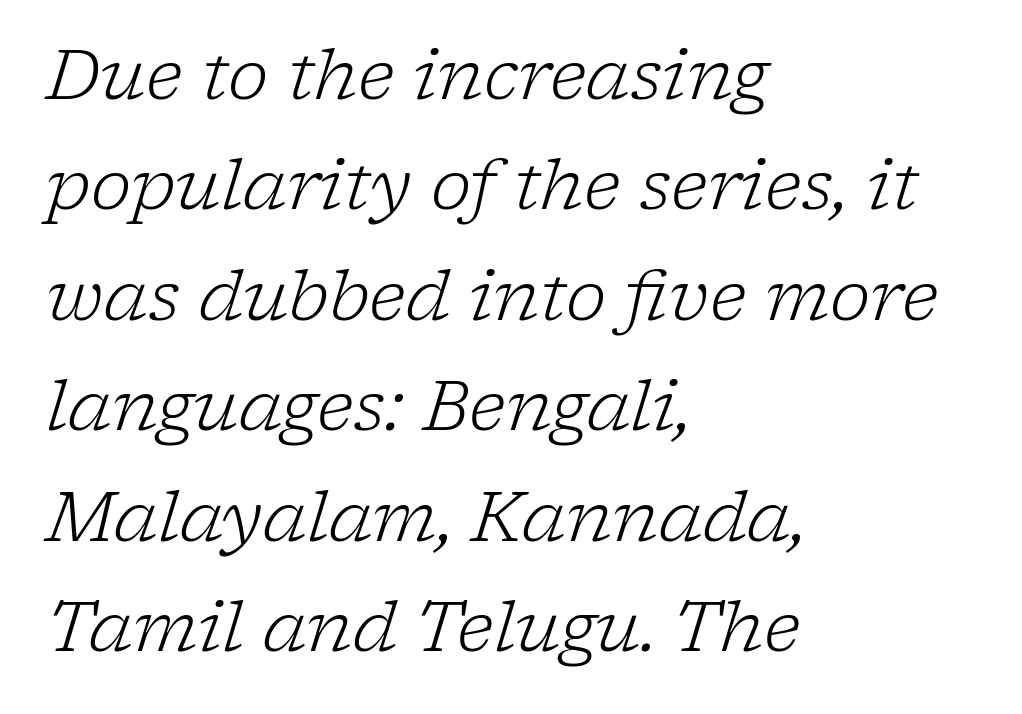
The image shows 69 px light serif type, italic (leaning right); set left-aligned, normal line spacing (1.6x), normal letter spacing, not underlined; low stroke contrast and a medium x-height.
